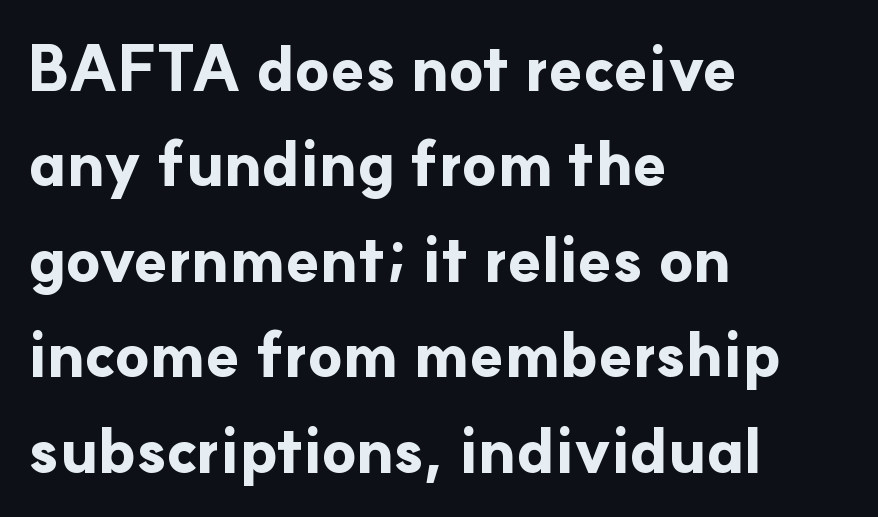
The image shows 62 px bold sans-serif type, upright; set left-aligned, normal line spacing (1.54x), normal letter spacing, not underlined; low stroke contrast and a small x-height.
